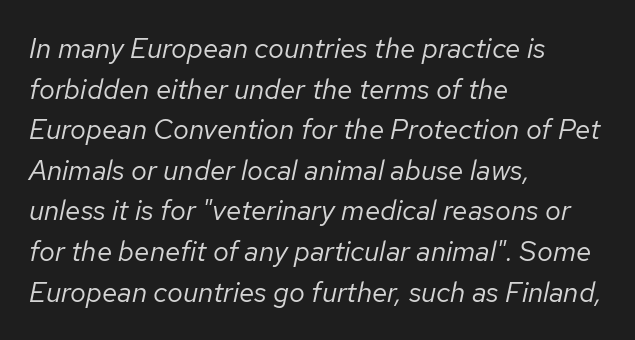
Q: Is the text bold? A: No.
Q: Is the text italic (slanted)? A: Yes, it leans right by about 12 degrees.
Q: Is the text underlined? A: No.
Q: How is the paragraph aligned? A: Left-aligned.
Q: Is the spacing between letters normal or unusually wide? A: Normal.
Q: Is the spacing between lines tight, normal or loose? A: Normal.
Q: Width (condensed, normal, or wide)? A: Normal.
Q: Stroke contrast? A: Low.
Q: x-height? A: Medium.
Q: Monospaced? A: No.
